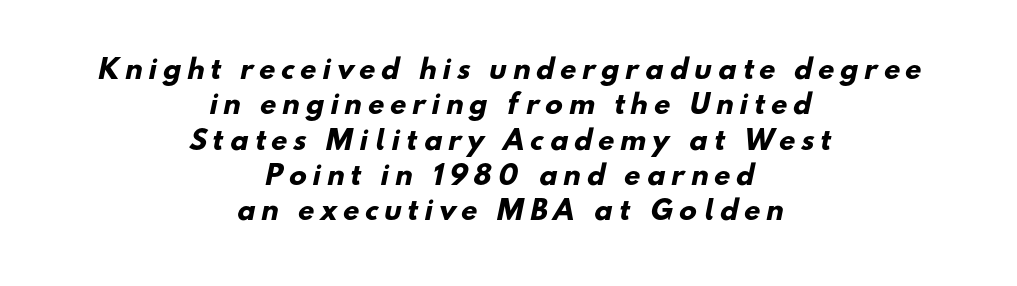
{"bold": "yes", "underline": "no", "align": "center", "line_spacing": "normal", "line_spacing_ratio": 1.36, "letter_spacing": "wide", "letter_spacing_em": 0.24, "glyph_px": 26}
